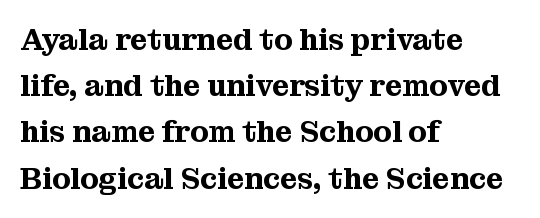
{"serif": "yes", "italic": "no", "width": "normal", "stroke_contrast": "medium", "x_height": "medium", "monospaced": "no", "underline": "no", "align": "left", "line_spacing": "normal", "line_spacing_ratio": 1.54, "letter_spacing": "normal", "letter_spacing_em": 0.0, "glyph_px": 30}
